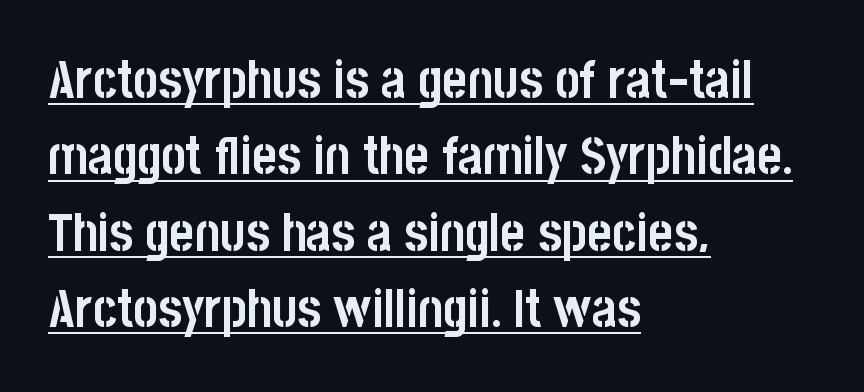
The image shows 53 px semibold, condensed sans-serif type, upright; set left-aligned, normal line spacing (1.44x), normal letter spacing, underlined; low stroke contrast and a large x-height.
